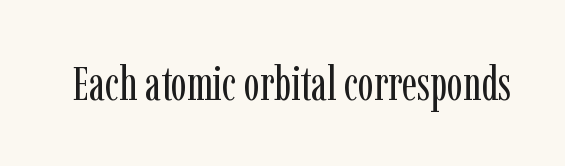
This sample has the flowing, uneven cadence of proportional lettering. Yep, those are serifs on the letters. Vertical stems look standard width or narrower in stroke. This rendering features lettering with no underline. Between one letter and the next there's only the usual sliver of space. Nope, not italic — everything's standing straight.
